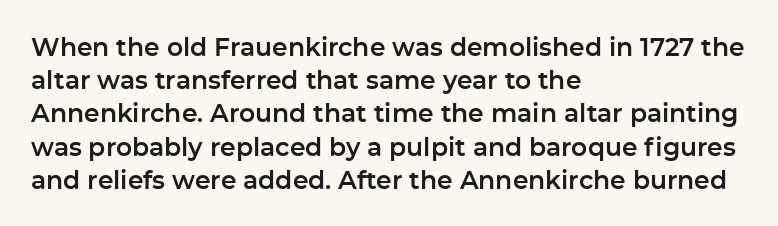
Students, observe: this is what conventionally led text looks like. Look at the tracking — it's just the regular setting, nothing added. The paragraph has a hard left edge and a soft right edge. Check under the words: just untouched page. The lettering holds an erect, upright posture throughout.
